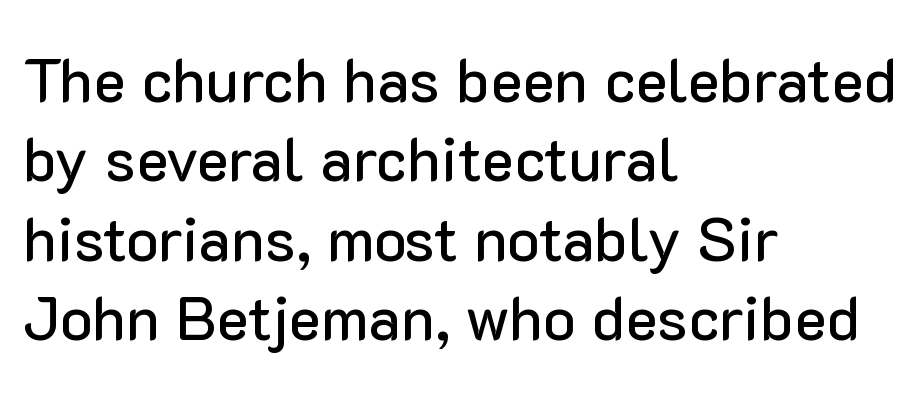
The image shows 61 px sans-serif type, upright; set left-aligned, normal line spacing (1.3x), normal letter spacing, not underlined; low stroke contrast and a medium x-height.
